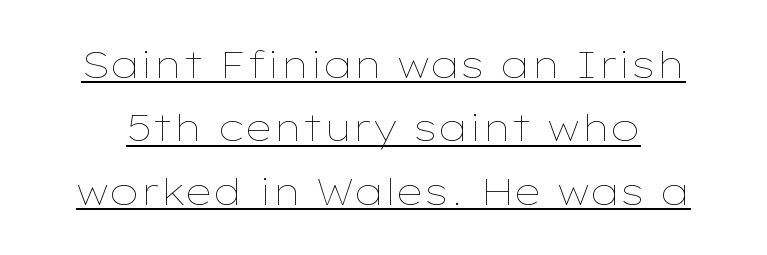
Each line of the rendering has a horizontal stroke beneath the glyphs. Notice how descenders clear the ascenders below comfortably — that's standard leading. Nothing heavy about these letters — not bold at all. Words appear dense and cohesive because spacing is normal. Is there any slant? The stems are plumb. Proportional: the letters do not fall into vertical columns.
